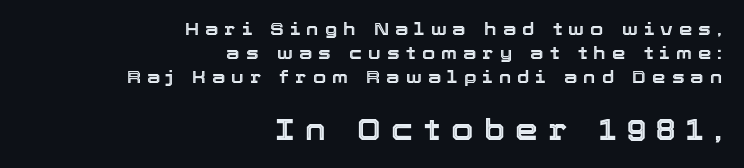
Q: Is the text italic (slanted)? A: No, it is upright.
Q: Is the text underlined? A: No.
Q: How is the paragraph aligned? A: Right-aligned.
Q: Is the spacing between letters normal or unusually wide? A: Unusually wide.
Q: Is the spacing between lines tight, normal or loose? A: Normal.
Q: Which block of text is set in a larger size, the first (top) or the second (bottom)? A: The second (bottom) one.
Q: Width (condensed, normal, or wide)? A: Normal.
Q: x-height? A: Medium.
Q: Monospaced? A: No.
